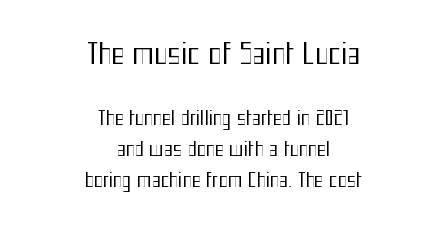
These lines are rendered in a variable-pitch font. The axis of the letterforms is exactly vertical. Does the copy run flush right? No — it is centered line by line. Top chunk: large. Bottom chunk: small. Words appear dense and cohesive because spacing is normal. The letterforms sit at book weight or below.
